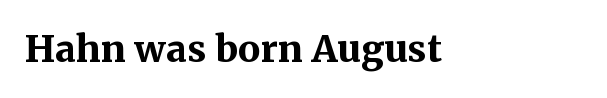
{"serif": "yes", "italic": "no", "bold": "yes", "weight": "bold", "width": "normal", "stroke_contrast": "medium", "x_height": "medium", "monospaced": "no", "underline": "no", "align": "left", "letter_spacing": "normal", "letter_spacing_em": 0.0, "glyph_px": 37}
